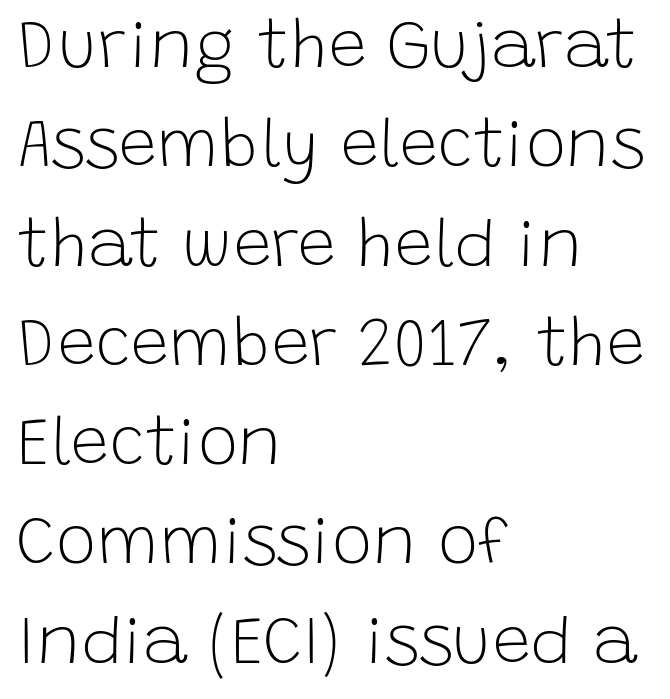
The image shows 68 px light sans-serif type, upright; set left-aligned, normal line spacing (1.46x), normal letter spacing, not underlined; low stroke contrast and a large x-height.
